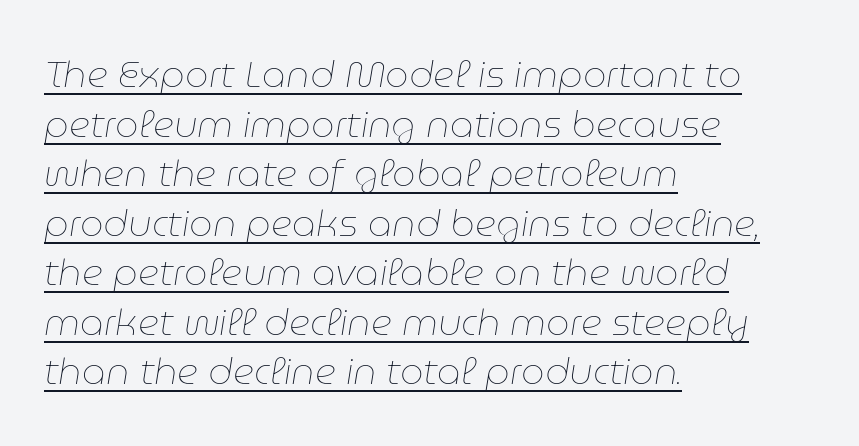
Q: Is the text bold? A: No.
Q: Is the text italic (slanted)? A: Yes, it leans right by about 9 degrees.
Q: Is the text underlined? A: Yes.
Q: How is the paragraph aligned? A: Left-aligned.
Q: Is the spacing between letters normal or unusually wide? A: Normal.
Q: Is the spacing between lines tight, normal or loose? A: Normal.
Q: Width (condensed, normal, or wide)? A: Normal.
Q: Stroke contrast? A: Low.
Q: x-height? A: Medium.
Q: Monospaced? A: No.
